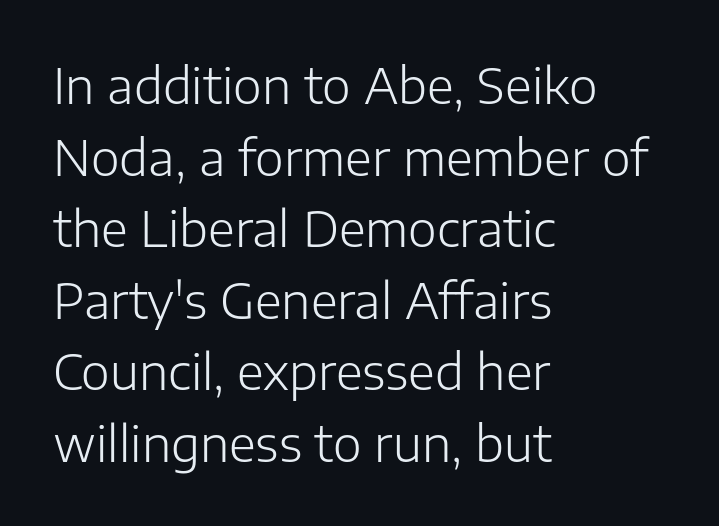
Q: Is the text bold? A: No.
Q: Is the text italic (slanted)? A: No, it is upright.
Q: Is the typeface a serif or a sans-serif typeface? A: Sans-serif.
Q: Is the text underlined? A: No.
Q: How is the paragraph aligned? A: Left-aligned.
Q: Is the spacing between letters normal or unusually wide? A: Normal.
Q: Is the spacing between lines tight, normal or loose? A: Normal.
Q: Width (condensed, normal, or wide)? A: Normal.
Q: Stroke contrast? A: Low.
Q: x-height? A: Medium.
Q: Monospaced? A: No.
